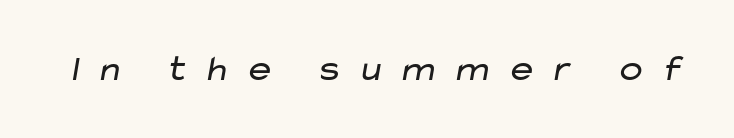
This sample has the flowing, uneven cadence of proportional lettering. Each word looks stretched out because of the extra space between its letters. Bare-footed words on every line. Unbolded letterforms with no extra heft. Serifs: no, the terminals of the letterforms are clean.
